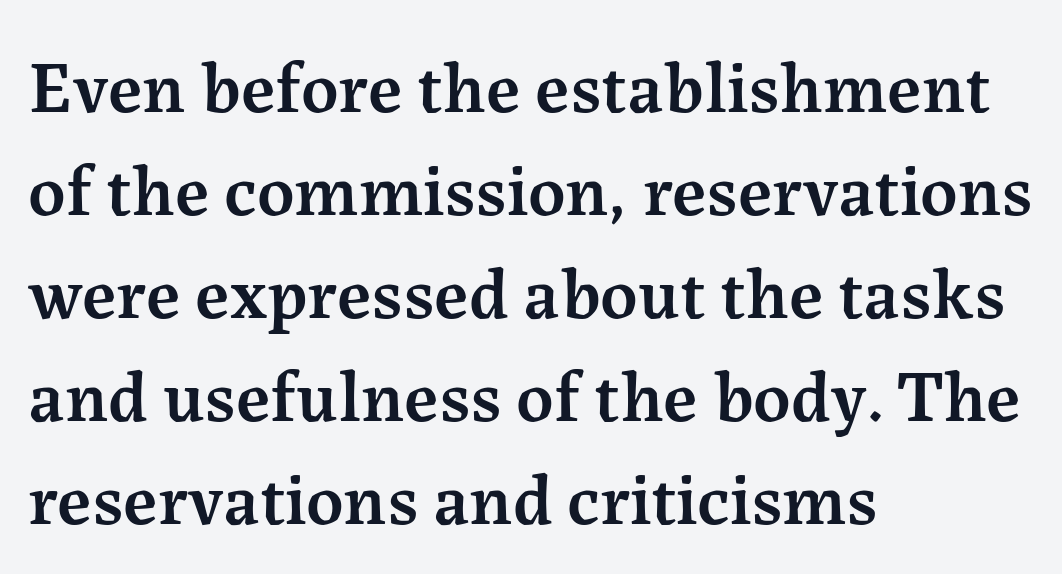
{"serif": "yes", "italic": "no", "bold": "semi", "weight": "semibold", "width": "normal", "stroke_contrast": "medium", "x_height": "medium", "monospaced": "no", "underline": "no", "align": "left", "line_spacing": "normal", "line_spacing_ratio": 1.41, "letter_spacing": "normal", "letter_spacing_em": 0.0, "glyph_px": 73}
